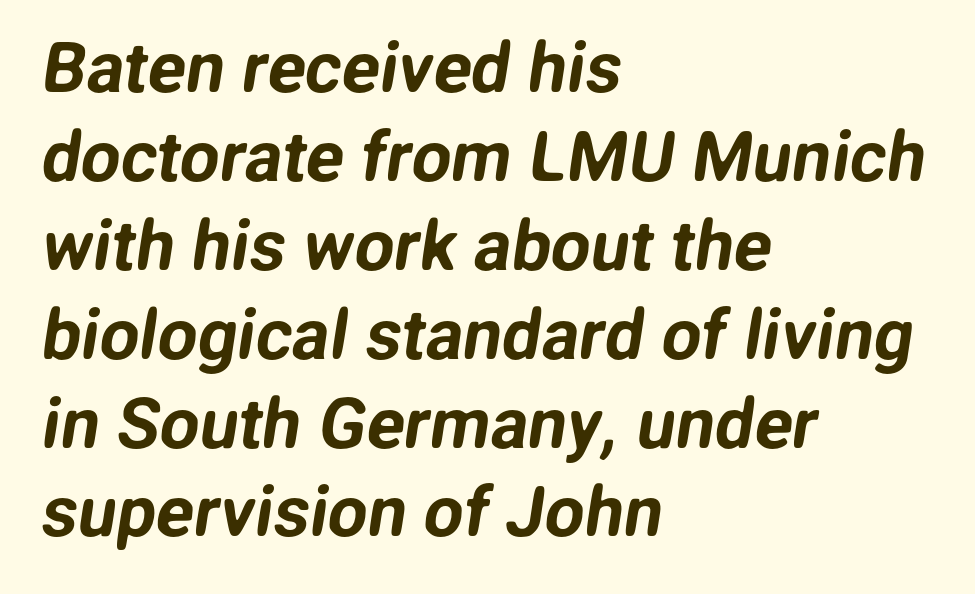
The image shows 70 px sans-serif type; set left-aligned, normal line spacing (1.27x), normal letter spacing, not underlined; low stroke contrast and a medium x-height.
